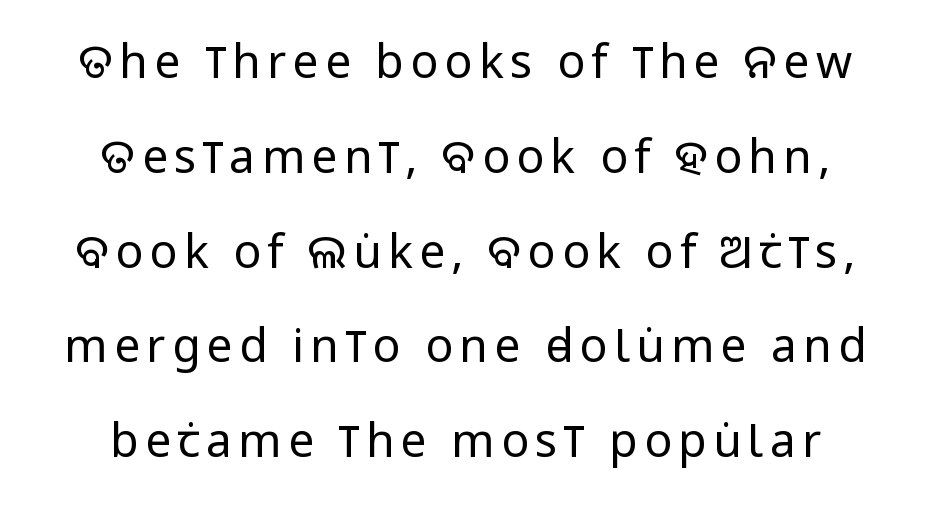
Q: Is the text bold? A: No.
Q: Is the text italic (slanted)? A: No, it is upright.
Q: Is the typeface a serif or a sans-serif typeface? A: Sans-serif.
Q: Is the text underlined? A: No.
Q: How is the paragraph aligned? A: Centered.
Q: Is the spacing between lines tight, normal or loose? A: Loose.
Q: Width (condensed, normal, or wide)? A: Condensed.
Q: Stroke contrast? A: Low.
Q: x-height? A: Large.
Q: Monospaced? A: No.
